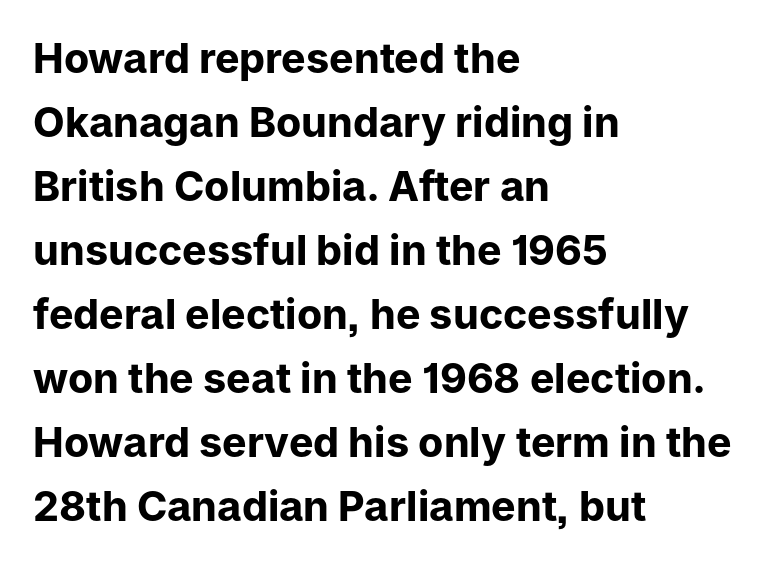
The image shows 41 px bold sans-serif type, upright; set left-aligned, normal line spacing (1.56x), normal letter spacing, not underlined; low stroke contrast and a medium x-height.
